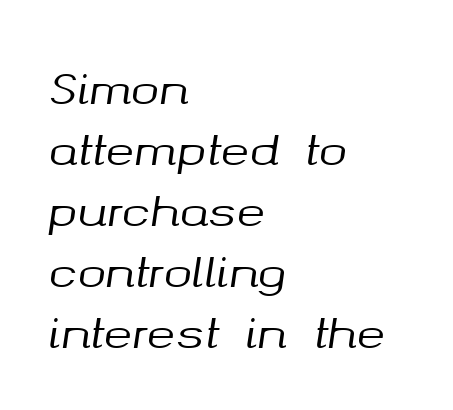
The image shows 43 px text type, italic (leaning right); set left-aligned, normal line spacing (1.42x), normal letter spacing, not underlined; medium stroke contrast and a medium x-height.
